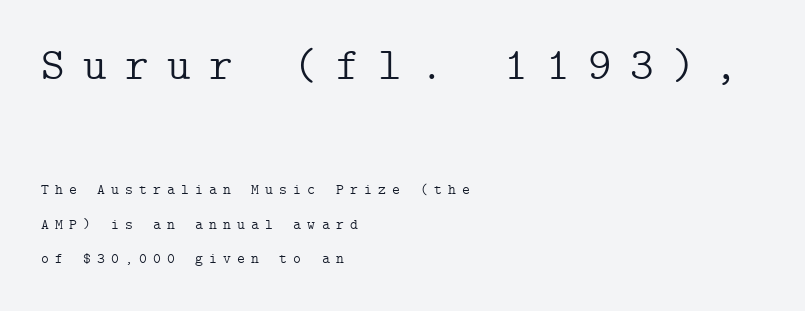
There is plenty of visible air inserted between adjacent glyphs. The face used here is seriffed, in the tradition of book romans. Larger block? The one above; the one below is distinctly smaller. Italic? Not at all — the glyphs are vertical.
